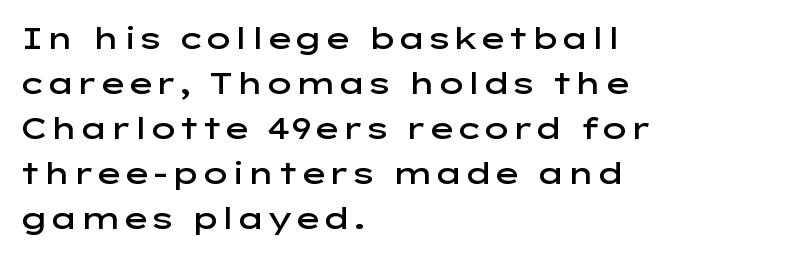
{"serif": "no", "italic": "no", "bold": "semi", "weight": "semibold", "width": "wide", "stroke_contrast": "low", "x_height": "medium", "monospaced": "no", "underline": "no", "align": "left", "line_spacing": "normal", "line_spacing_ratio": 1.5, "letter_spacing": "normal", "letter_spacing_em": 0.0, "glyph_px": 30}
